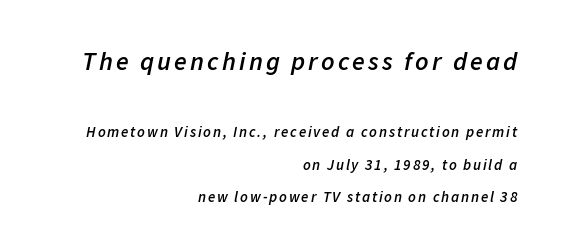
The image shows 26 px text type, italic (leaning right); set right-aligned, loose line spacing (2.19x), not underlined; the first (top) block is 1.73x larger.
